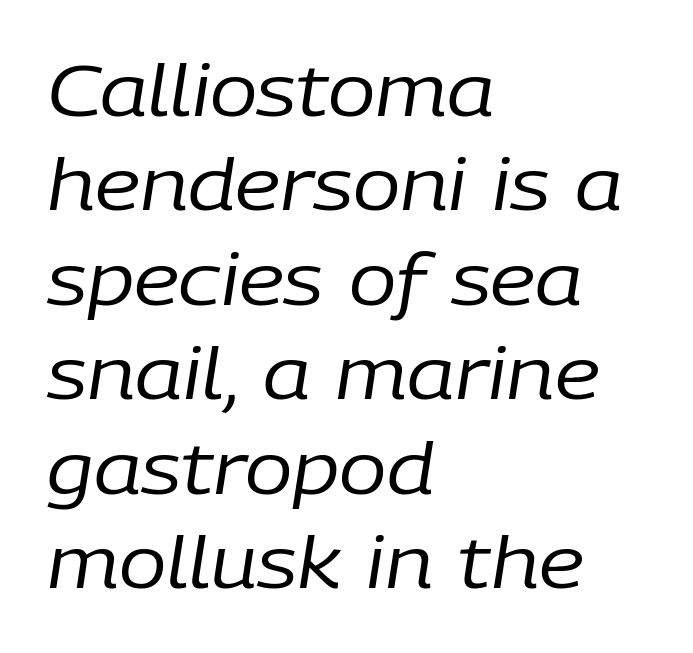
Q: Is the text bold? A: No.
Q: Is the text italic (slanted)? A: Yes, it leans right by about 9 degrees.
Q: Is the text underlined? A: No.
Q: How is the paragraph aligned? A: Left-aligned.
Q: Is the spacing between letters normal or unusually wide? A: Normal.
Q: Is the spacing between lines tight, normal or loose? A: Normal.
Q: Width (condensed, normal, or wide)? A: Normal.
Q: Stroke contrast? A: Low.
Q: x-height? A: Medium.
Q: Monospaced? A: No.
